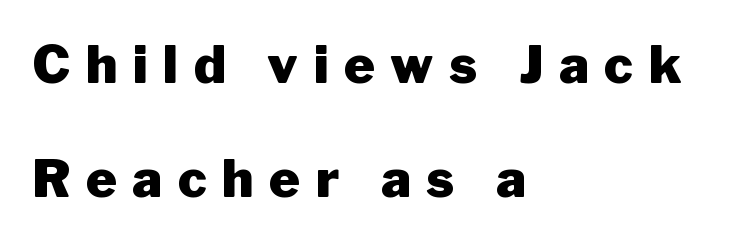
{"serif": "no", "italic": "no", "bold": "yes", "weight": "heavy", "width": "normal", "stroke_contrast": "low", "x_height": "medium", "monospaced": "no", "underline": "no", "align": "left", "line_spacing": "loose", "line_spacing_ratio": 2.19, "letter_spacing": "wide", "letter_spacing_em": 0.3, "glyph_px": 52}
